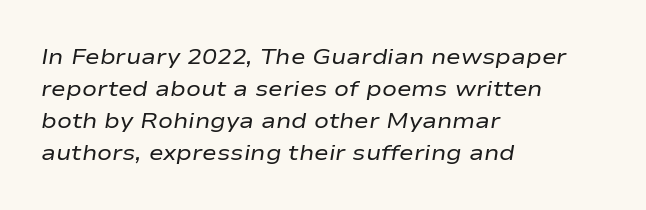
The image shows 22 px text type, italic (leaning right); set left-aligned, normal line spacing (1.46x), normal letter spacing, not underlined.
